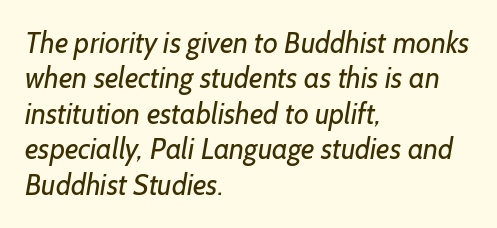
Q: Is the text bold? A: No.
Q: Is the typeface a serif or a sans-serif typeface? A: Sans-serif.
Q: Is the text underlined? A: No.
Q: How is the paragraph aligned? A: Left-aligned.
Q: Is the spacing between letters normal or unusually wide? A: Normal.
Q: Width (condensed, normal, or wide)? A: Normal.
Q: Stroke contrast? A: Low.
Q: x-height? A: Medium.
Q: Monospaced? A: No.
